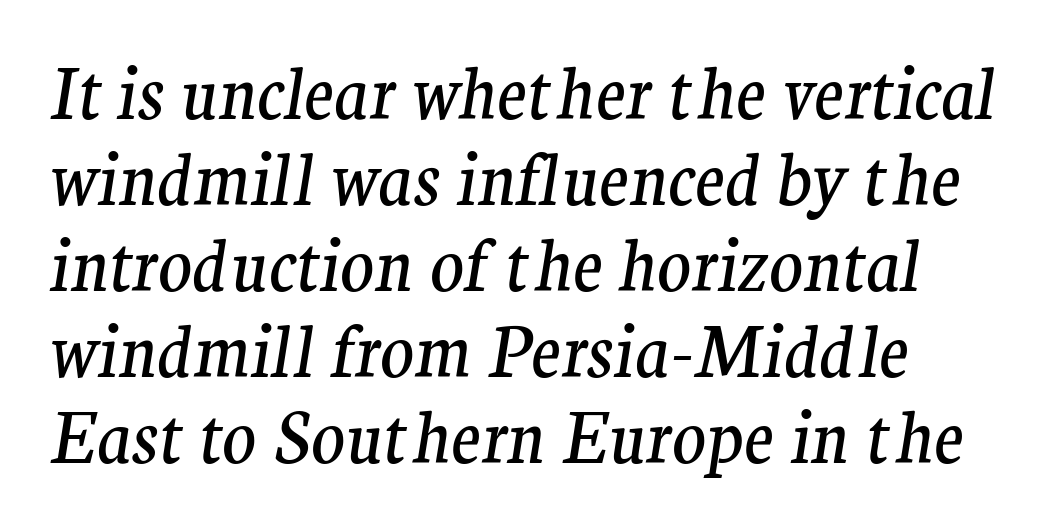
Q: Is the text bold? A: No.
Q: Is the text italic (slanted)? A: Yes, it leans right by about 9 degrees.
Q: Is the typeface a serif or a sans-serif typeface? A: Serif.
Q: Is the text underlined? A: No.
Q: How is the paragraph aligned? A: Left-aligned.
Q: Is the spacing between letters normal or unusually wide? A: Normal.
Q: Width (condensed, normal, or wide)? A: Normal.
Q: Stroke contrast? A: Medium.
Q: x-height? A: Medium.
Q: Monospaced? A: No.
